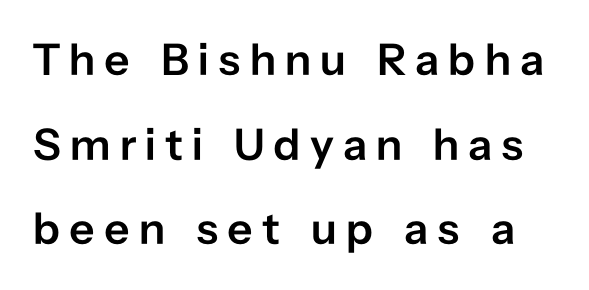
The image shows 45 px semibold sans-serif type, upright; set line spacing 1.88x, unusually wide letter spacing (+0.2 em), not underlined; low stroke contrast and a medium x-height.
